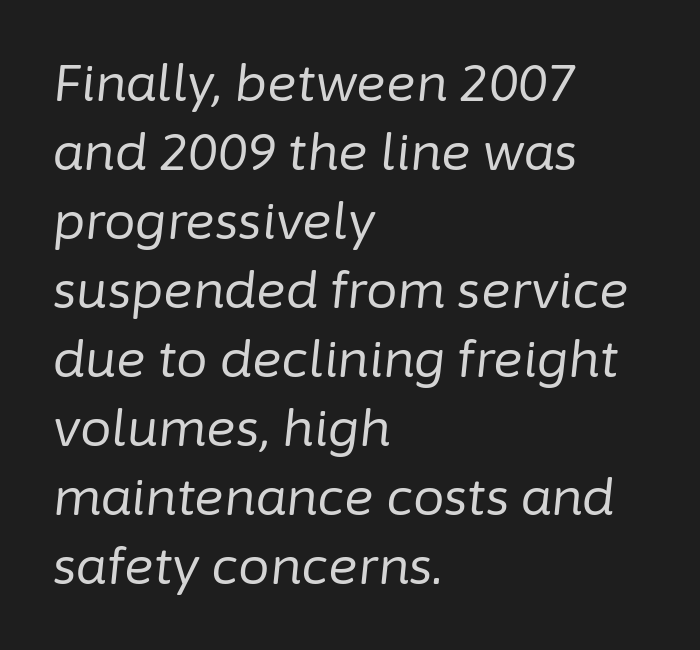
Character widths vary here, with narrow letters taking less room than wide ones. Is the letter spacing exaggerated? No — it looks like the ordinary default. Check the space under the baseline: it is left empty. What's the leading like? Ordinary, nothing unusual. These lines were composed using italics. Alignment: flush left.
